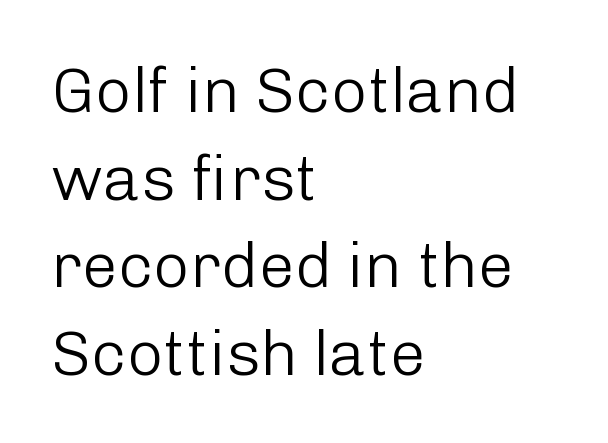
The image shows 64 px light sans-serif type, upright; set left-aligned, normal line spacing (1.37x), normal letter spacing, not underlined; low stroke contrast and a medium x-height.
